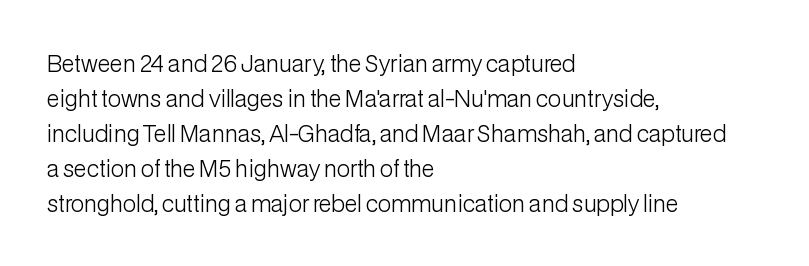
{"italic": "no", "bold": "no", "underline": "no", "align": "left", "line_spacing": "normal", "line_spacing_ratio": 1.59, "letter_spacing": "normal", "letter_spacing_em": 0.0, "glyph_px": 22}
